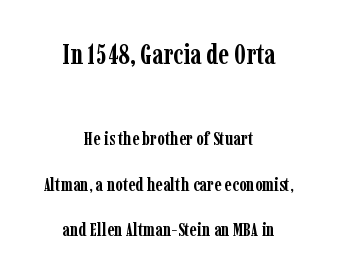
The image shows 28 px semibold, condensed serif type, upright; set centered, loose line spacing (2.39x), normal letter spacing, not underlined; the first (top) block is 1.47x larger; low stroke contrast and a medium x-height.
